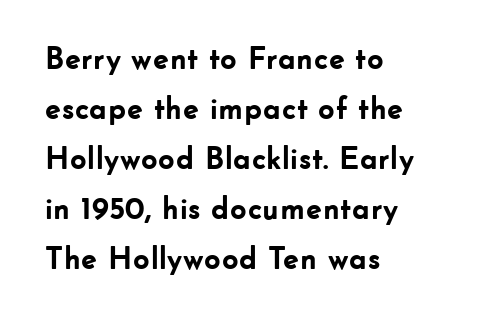
The image shows 32 px semibold sans-serif type, upright; set left-aligned, normal line spacing (1.56x), normal letter spacing, not underlined; low stroke contrast and a small x-height.
